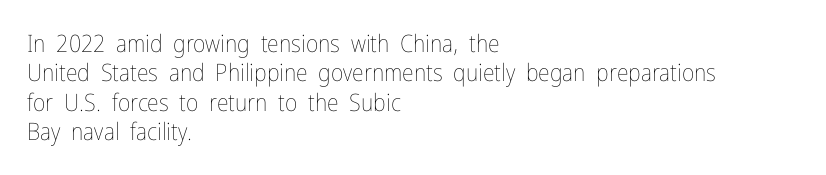
{"italic": "no", "bold": "no", "underline": "no", "align": "left", "line_spacing_ratio": 1.22, "letter_spacing": "normal", "letter_spacing_em": 0.0, "glyph_px": 24}
